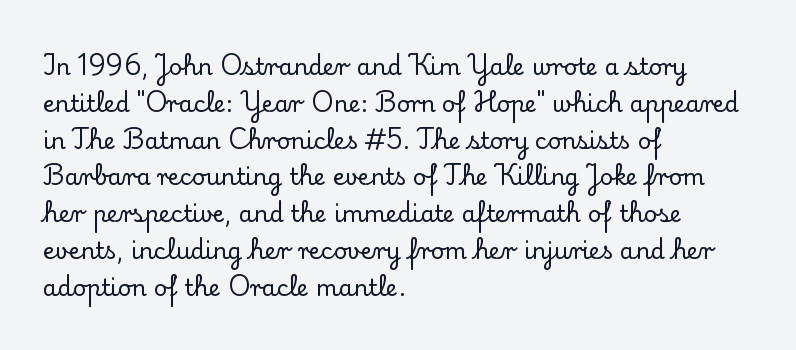
Q: Is the text italic (slanted)? A: No, it is upright.
Q: Is the text underlined? A: No.
Q: How is the paragraph aligned? A: Left-aligned.
Q: Is the spacing between letters normal or unusually wide? A: Normal.
Q: Is the spacing between lines tight, normal or loose? A: Normal.
